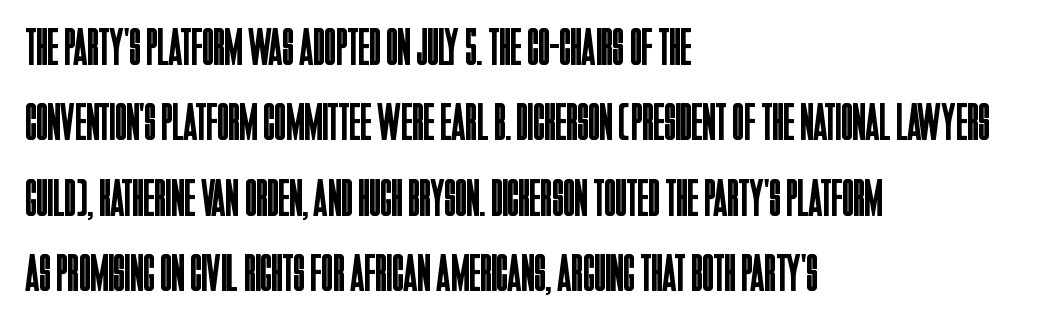
I'd call this a sans setting — the letters go barefoot. Bare-footed words on every line. Tracking value appears to be zero — textbook default spacing. Do the letters lean? They stand straight. The typesetter chose a ragged-right arrangement here. A normal amount of white space separates one row of letters from the next.
